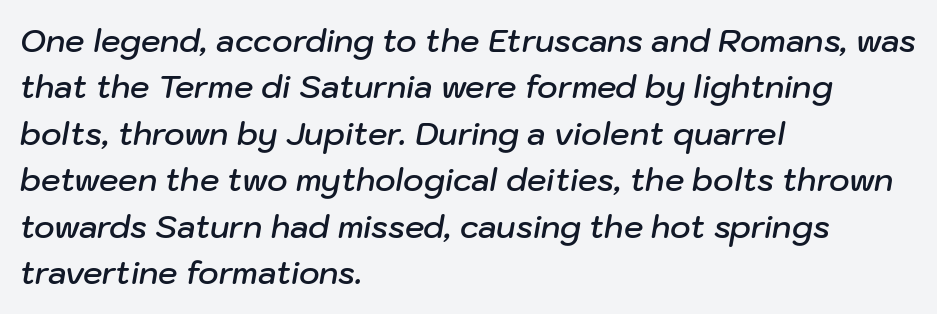
{"italic": "yes", "lean": "right", "slant_degrees": 10, "bold": "semi", "weight": "semibold", "width": "normal", "stroke_contrast": "low", "x_height": "medium", "monospaced": "no", "underline": "no", "align": "left", "line_spacing": "normal", "line_spacing_ratio": 1.5, "letter_spacing": "normal", "letter_spacing_em": 0.0, "glyph_px": 31}
